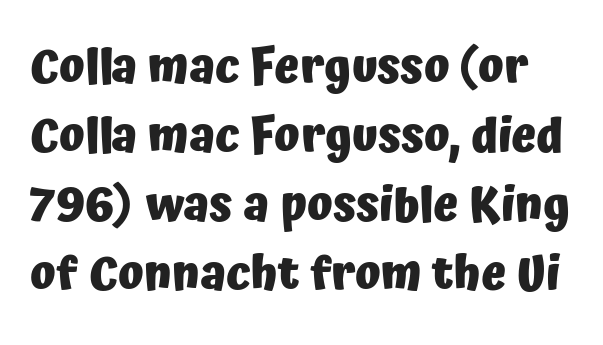
{"serif": "no", "italic": "no", "bold": "yes", "weight": "heavy", "width": "normal", "stroke_contrast": "low", "x_height": "medium", "monospaced": "no", "underline": "no", "line_spacing": "normal", "line_spacing_ratio": 1.47, "letter_spacing": "normal", "letter_spacing_em": 0.0, "glyph_px": 47}
